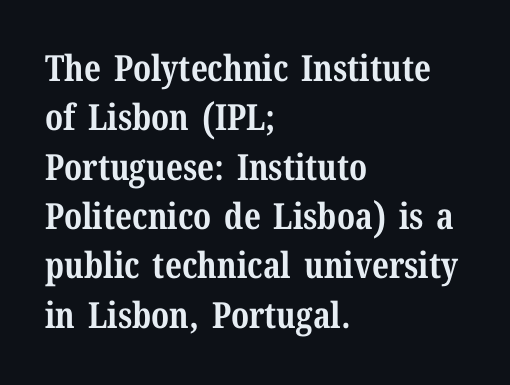
The image shows 36 px bold serif type, upright; set left-aligned, normal line spacing (1.37x), normal letter spacing, not underlined; medium stroke contrast and a medium x-height.
